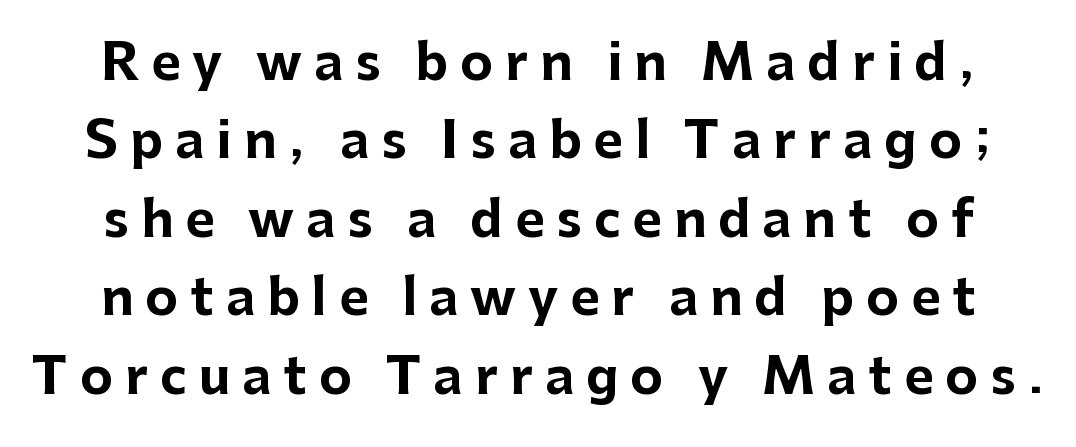
Short note: letters widely spaced. Descender tails drop into unmarked territory. Every stem runs plumb, perpendicular to the baseline. The vertical gap from one line to the next is medium. Compared with an ordinary text face, these strokes are far heavier — a full bold.
